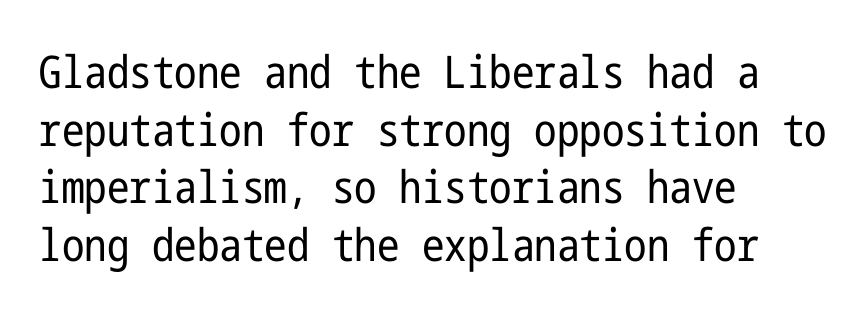
The image shows 45 px regular-weight, condensed sans-serif type, upright; set left-aligned, normal line spacing (1.28x), normal letter spacing, not underlined; low stroke contrast and a medium x-height.
